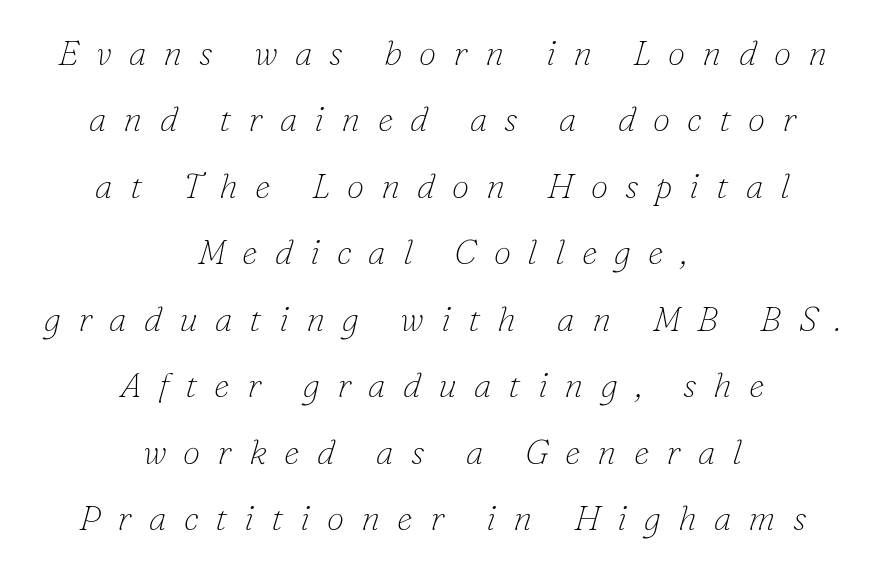
To sum up the face: it has serifs. A typesetter would call this leading open, well beyond the default. A quiet, ordinary-to-light weight characterises the typeface. This sample uses an oblique cut, with every glyph tilted off the vertical. The specimen omits any rule beneath the text block's lines.
